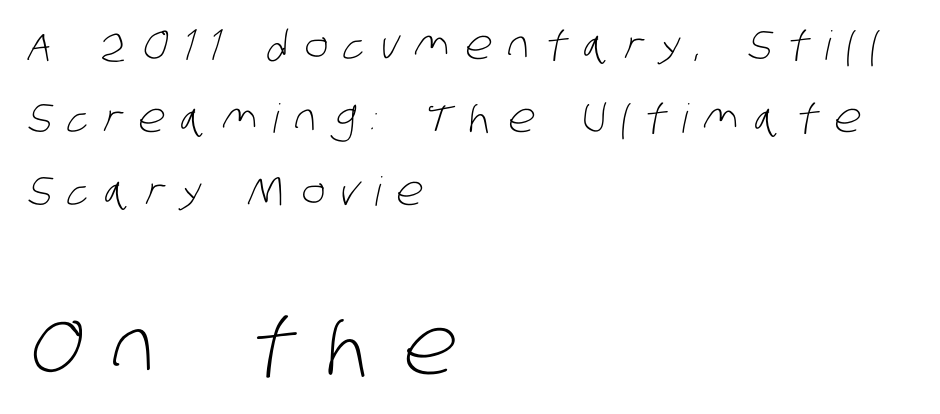
Q: Is the text bold? A: No.
Q: Is the typeface a serif or a sans-serif typeface? A: Sans-serif.
Q: Is the text underlined? A: No.
Q: How is the paragraph aligned? A: Left-aligned.
Q: Is the spacing between letters normal or unusually wide? A: Unusually wide.
Q: Which block of text is set in a larger size, the first (top) or the second (bottom)? A: The second (bottom) one.
Q: Width (condensed, normal, or wide)? A: Condensed.
Q: Stroke contrast? A: Low.
Q: x-height? A: Large.
Q: Monospaced? A: No.
